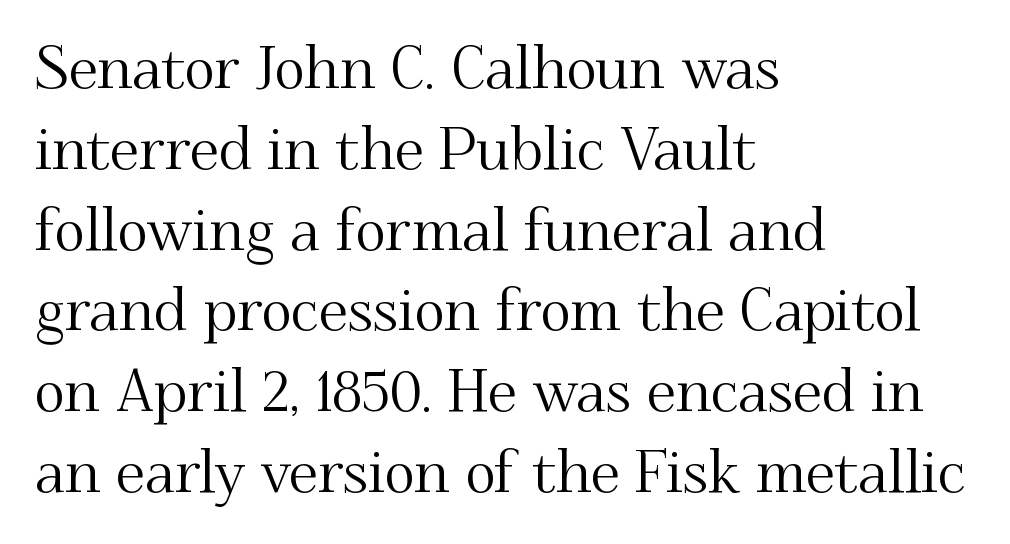
The image shows 59 px serif type, upright; set left-aligned, normal line spacing (1.37x), normal letter spacing, not underlined; medium stroke contrast and a small x-height.
